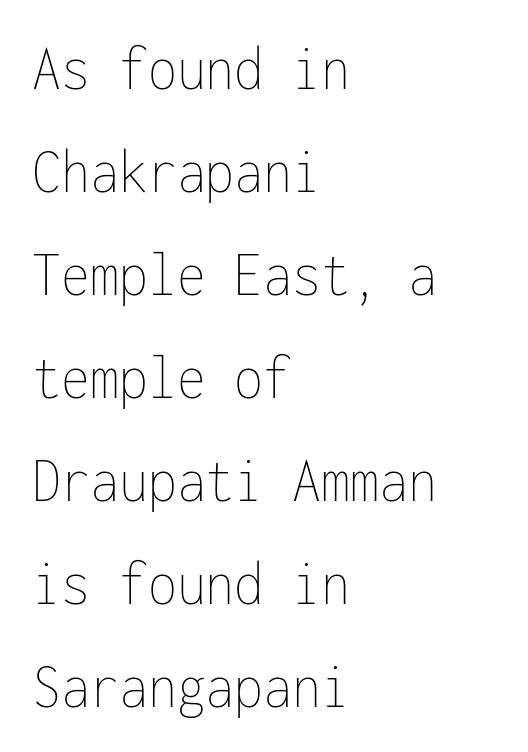
{"italic": "no", "bold": "no", "weight": "thin", "width": "condensed", "stroke_contrast": "low", "x_height": "medium", "monospaced": "yes", "underline": "no", "align": "left", "line_spacing": "normal", "line_spacing_ratio": 1.56, "letter_spacing": "normal", "letter_spacing_em": 0.0, "glyph_px": 66}
